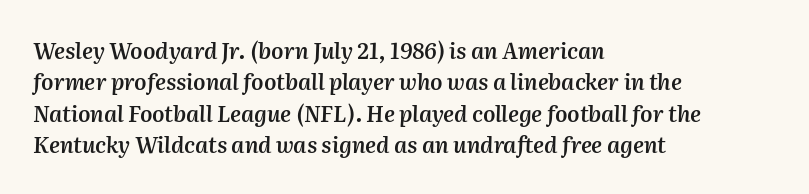
{"italic": "yes", "lean": "right", "slant_degrees": 2, "bold": "semi", "underline": "no", "align": "left", "line_spacing": "normal", "line_spacing_ratio": 1.43, "letter_spacing": "normal", "letter_spacing_em": 0.0, "glyph_px": 22}
